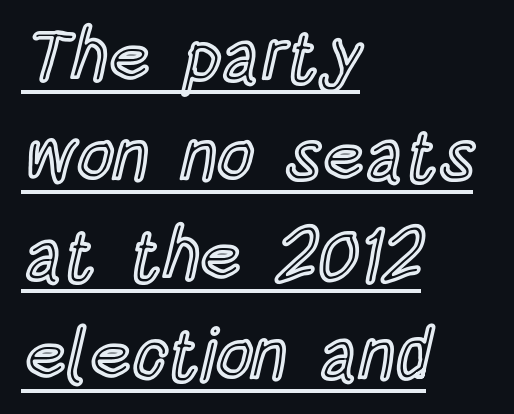
Somebody hit Ctrl+U on this one — the words are underlined. Successive baselines arrive at the customary interval. Is the letter spacing exaggerated? No — it looks like the ordinary default. Each line starts at the same left margin while the right side varies.
